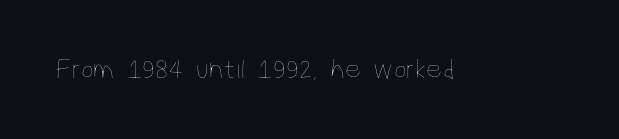
Q: Is the text bold? A: No.
Q: Is the text italic (slanted)? A: No, it is upright.
Q: Is the text underlined? A: No.
Q: Is the spacing between letters normal or unusually wide? A: Normal.
Q: Width (condensed, normal, or wide)? A: Condensed.
Q: Stroke contrast? A: Low.
Q: x-height? A: Large.
Q: Monospaced? A: No.
